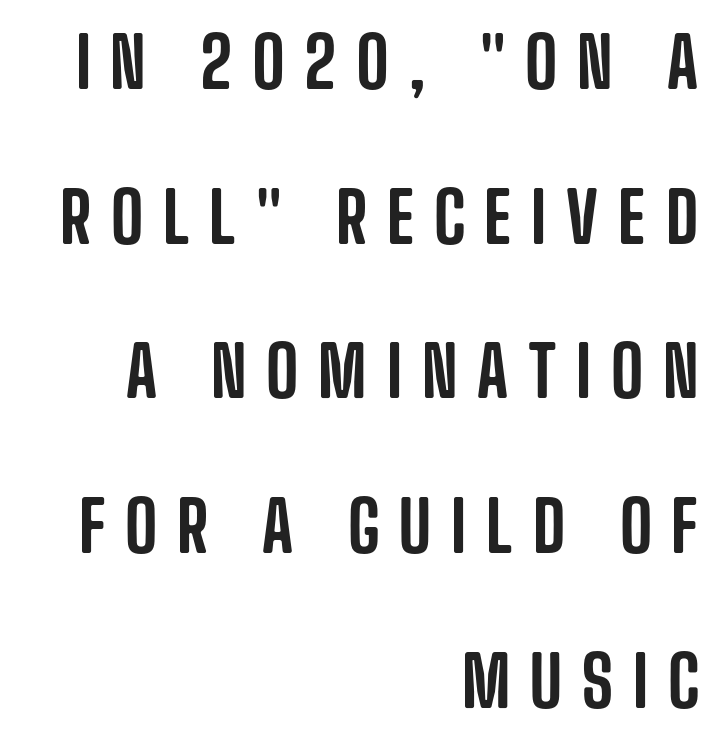
The image shows 70 px condensed sans-serif type, upright; set right-aligned, loose line spacing (2.21x), unusually wide letter spacing (+0.28 em), not underlined; low stroke contrast and a large x-height.
